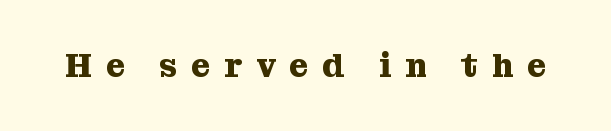
{"serif": "yes", "italic": "no", "bold": "yes", "weight": "heavy", "width": "normal", "stroke_contrast": "medium", "x_height": "medium", "monospaced": "no", "underline": "no", "letter_spacing": "wide", "letter_spacing_em": 0.42, "glyph_px": 33}
